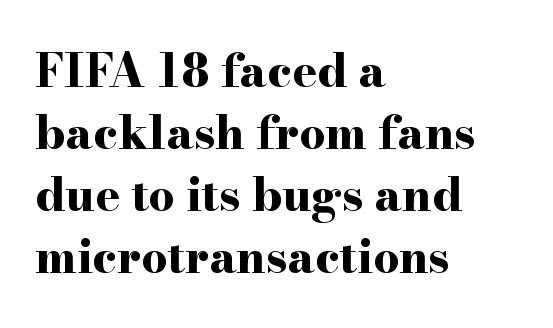
The strokes are fattened all the way to bold. The vertical gap from one line to the next is medium. All the whitespace from short lines collects on the right. A typesetter would call this proportional, since set widths differ per character. There is no visible air inserted between adjacent glyphs. Little horizontal feet cap the strokes, marking this as serif type.
